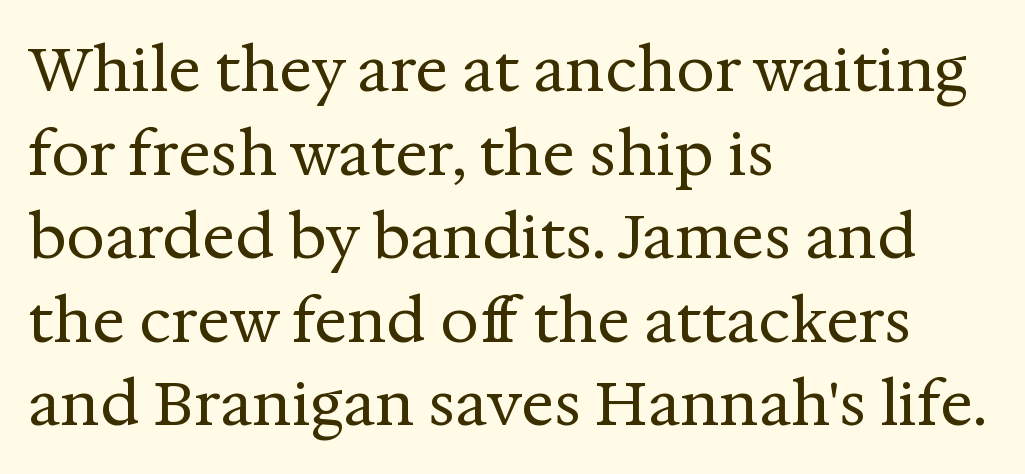
The image shows 61 px regular-weight serif type, upright; set left-aligned, normal line spacing (1.37x), normal letter spacing, not underlined; medium stroke contrast and a medium x-height.
